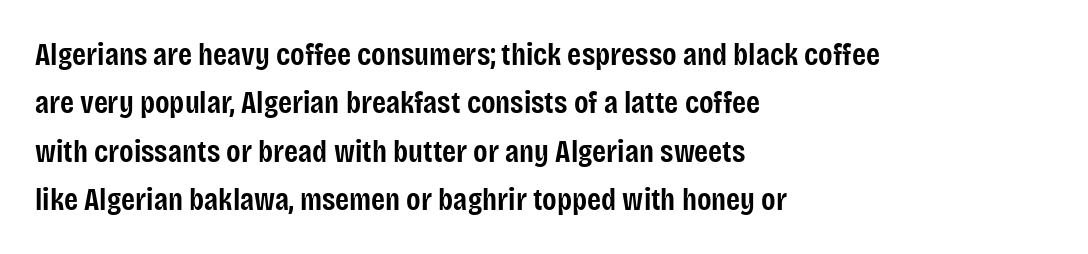
The characters display no serif detailing; their extremities are plain. Leading: standard. The face used here is proportionally spaced, like ordinary book or web type. This rendering features lettering with no underline. Posture: straight, roman, zero tilt. A semibold gives these letters moderate extra thickness, short of bold.
